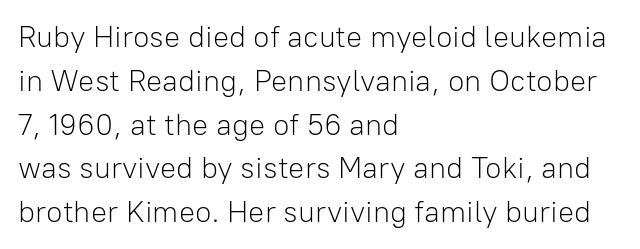
The image shows 30 px light sans-serif type, upright; set left-aligned, normal line spacing (1.46x), normal letter spacing, not underlined; low stroke contrast and a medium x-height.
